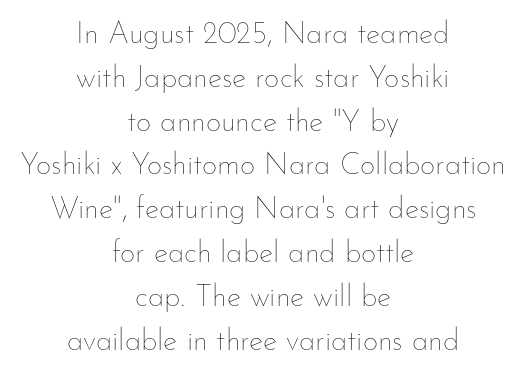
The image shows 30 px thin type, upright; set centered, normal line spacing (1.46x), normal letter spacing, not underlined; low stroke contrast and a small x-height.
